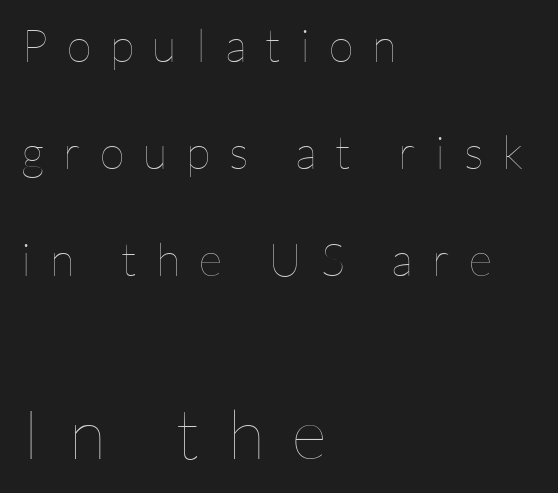
{"italic": "no", "bold": "no", "weight": "thin", "width": "normal", "stroke_contrast": "low", "x_height": "medium", "monospaced": "no", "underline": "no", "align": "left", "line_spacing": "loose", "line_spacing_ratio": 2.33, "letter_spacing": "wide", "letter_spacing_em": 0.41, "larger_block": "second", "size_ratio": 1.5, "glyph_px": 69}
